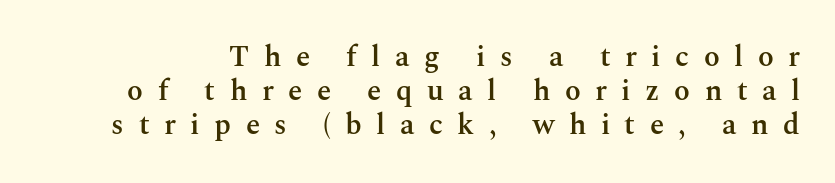
Typesetter's note: demi weight, one step under bold. Yep, those are serifs on the letters. The letters advance in unequal steps, a hallmark of proportional type. Plain, unruled lines of type.
